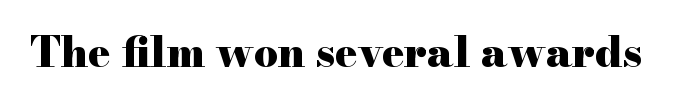
The image shows 42 px heavy, wide serif type, upright; set normal letter spacing, not underlined; high stroke contrast and a small x-height.
